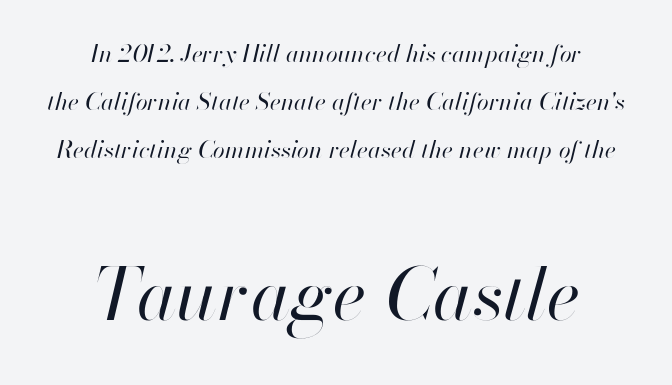
{"italic": "yes", "lean": "right", "slant_degrees": 13, "bold": "no", "weight": "regular", "width": "normal", "stroke_contrast": "high", "x_height": "small", "monospaced": "no", "underline": "no", "align": "center", "line_spacing": "loose", "line_spacing_ratio": 1.99, "letter_spacing": "normal", "letter_spacing_em": 0.0, "larger_block": "second", "size_ratio": 3.04, "glyph_px": 73}
